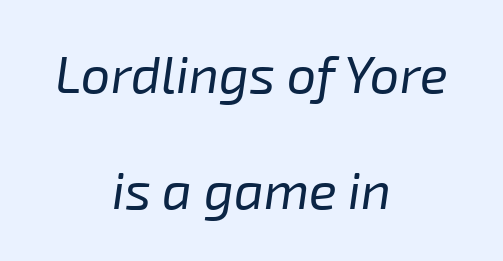
{"italic": "yes", "lean": "right", "slant_degrees": 8, "bold": "no", "weight": "regular", "width": "normal", "stroke_contrast": "low", "x_height": "medium", "monospaced": "no", "underline": "no", "align": "center", "line_spacing": "loose", "line_spacing_ratio": 2.23, "letter_spacing": "normal", "letter_spacing_em": 0.0, "glyph_px": 52}
